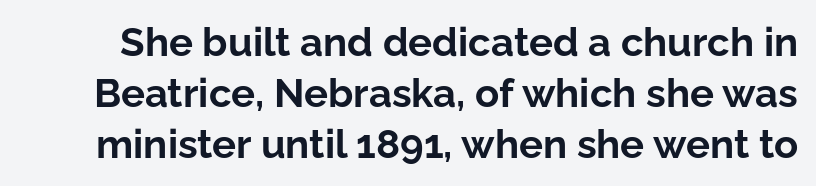
The image shows 40 px bold sans-serif type, upright; set normal line spacing (1.27x), normal letter spacing, not underlined; low stroke contrast and a medium x-height.
